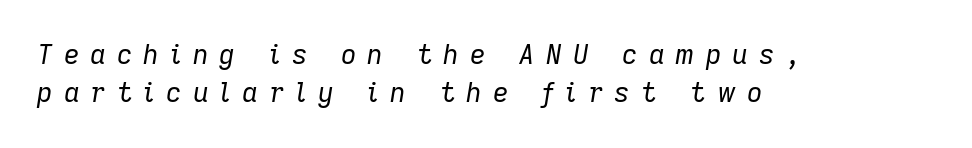
The image shows 27 px text type, italic (leaning right); set left-aligned, normal line spacing (1.41x), unusually wide letter spacing (+0.41 em), not underlined.
